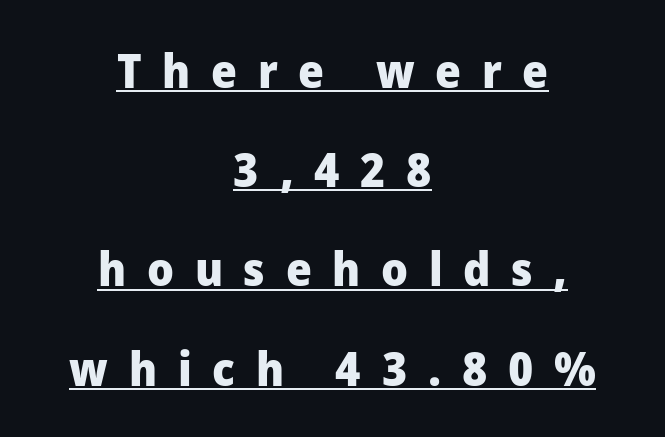
The image shows 47 px heavy sans-serif type, upright; set centered, loose line spacing (2.11x), unusually wide letter spacing (+0.44 em), underlined; low stroke contrast and a medium x-height.
